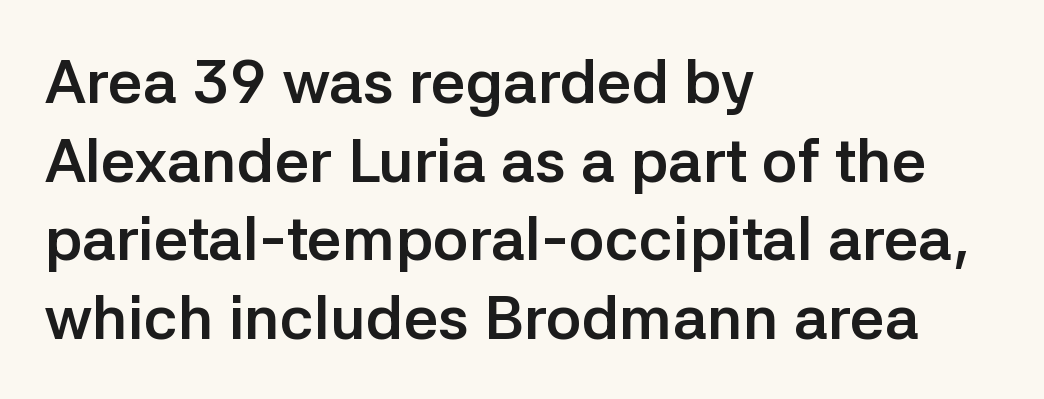
{"serif": "no", "italic": "no", "bold": "yes", "weight": "semibold", "width": "normal", "stroke_contrast": "low", "x_height": "medium", "monospaced": "no", "underline": "no", "align": "left", "line_spacing": "normal", "line_spacing_ratio": 1.29, "letter_spacing": "normal", "letter_spacing_em": 0.0, "glyph_px": 61}
